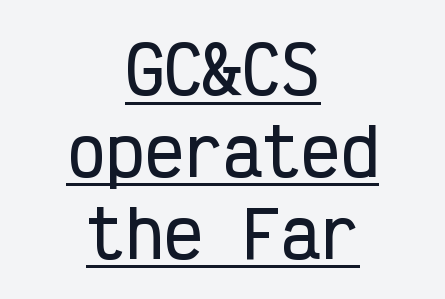
Whoever set this chose a conventional vertical rhythm. Here the designer chose a console-style face with uniform glyph widths. Examine the stroke ends and you'll find no serifs. Vertical strokes here are truly vertical. Glyph-to-glyph distance matches everyday printed text.
